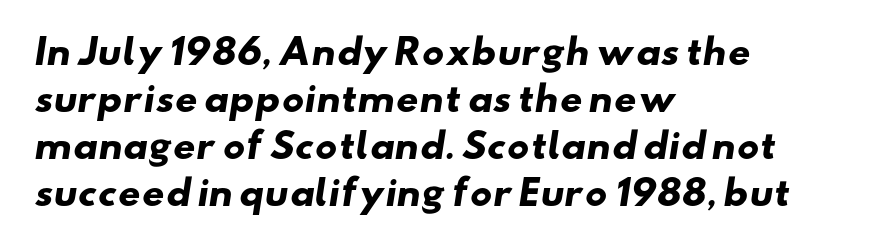
Q: Is the text bold? A: Yes.
Q: Is the typeface a serif or a sans-serif typeface? A: Sans-serif.
Q: Is the text underlined? A: No.
Q: How is the paragraph aligned? A: Left-aligned.
Q: Is the spacing between letters normal or unusually wide? A: Normal.
Q: Is the spacing between lines tight, normal or loose? A: Normal.
Q: Width (condensed, normal, or wide)? A: Wide.
Q: Stroke contrast? A: Low.
Q: x-height? A: Small.
Q: Monospaced? A: No.
